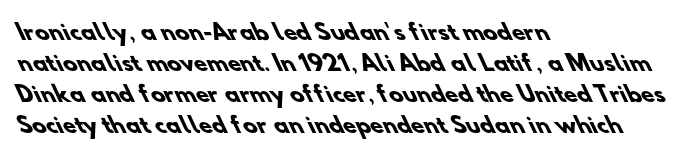
Q: Is the text bold? A: Yes.
Q: Is the text underlined? A: No.
Q: How is the paragraph aligned? A: Left-aligned.
Q: Is the spacing between letters normal or unusually wide? A: Normal.
Q: Is the spacing between lines tight, normal or loose? A: Normal.
